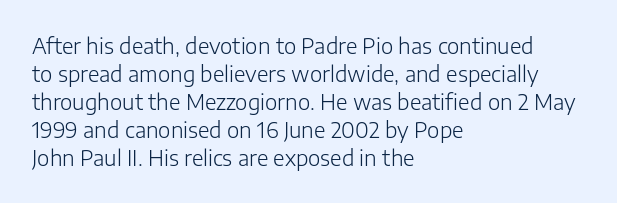
The image shows 21 px text type, upright; set left-aligned, normal line spacing (1.33x), normal letter spacing, not underlined.
